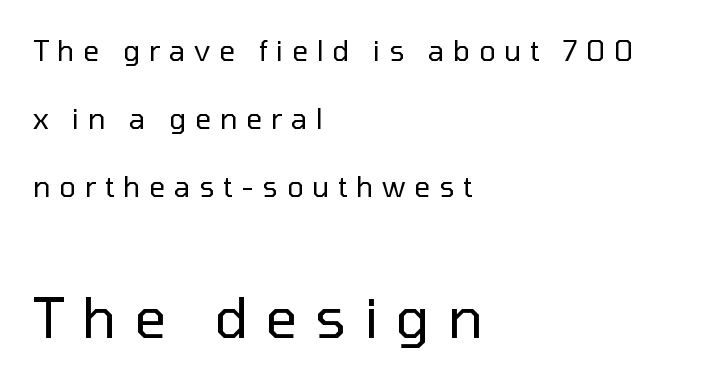
Beneath every word, the page is bare. The paragraph has a hard left edge and a soft right edge. Stroke thickness stays within the range of a standard reading face or lighter. Ordinary non-slanted type is in use. Do the characters align in a grid? No, the font is proportional.
